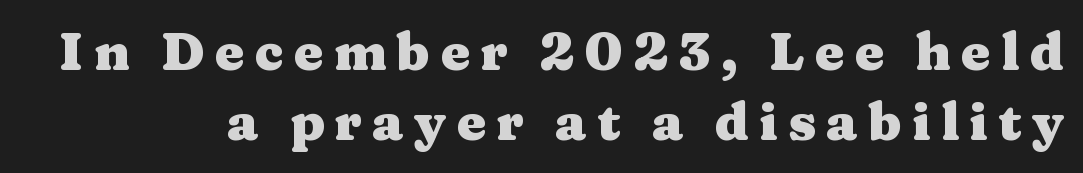
The image shows 52 px heavy, wide serif type, upright; set right-aligned, normal line spacing (1.34x), unusually wide letter spacing (+0.2 em), not underlined; medium stroke contrast and a medium x-height.
